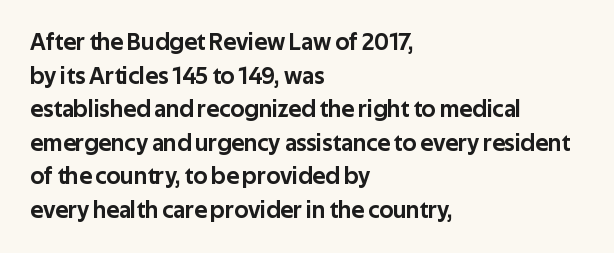
Q: Is the text italic (slanted)? A: No, it is upright.
Q: Is the text underlined? A: No.
Q: How is the paragraph aligned? A: Left-aligned.
Q: Is the spacing between letters normal or unusually wide? A: Normal.
Q: Is the spacing between lines tight, normal or loose? A: Normal.
